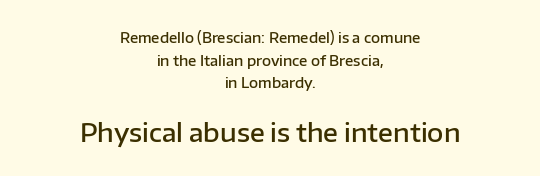
Q: Is the text bold? A: Semi-bold.
Q: Is the text italic (slanted)? A: No, it is upright.
Q: Is the text underlined? A: No.
Q: How is the paragraph aligned? A: Centered.
Q: Is the spacing between letters normal or unusually wide? A: Normal.
Q: Is the spacing between lines tight, normal or loose? A: Normal.
Q: Which block of text is set in a larger size, the first (top) or the second (bottom)? A: The second (bottom) one.
